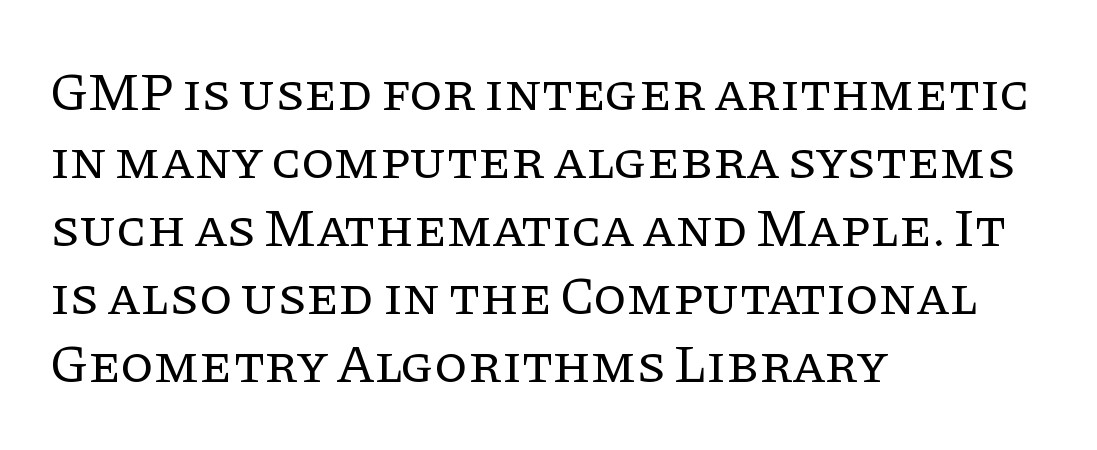
Rows of type keep a routine distance in the vertical direction. Each letter's strokes conclude with small projecting serifs. Vertical strokes here are truly vertical. Stems and bowls with no extra thickness — not bold.
